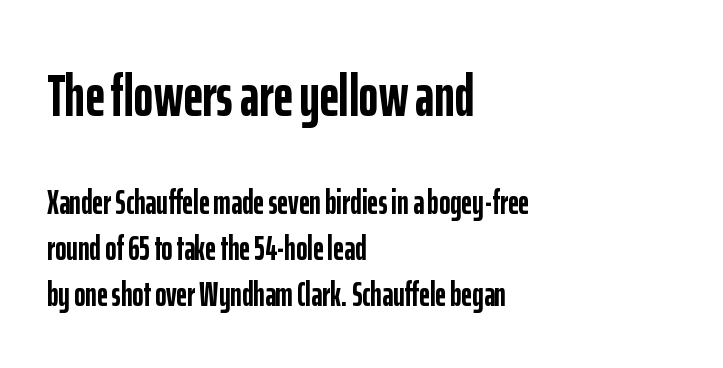
The characters display no serif detailing; their extremities are plain. The letters in the upper block stand taller than those in the block below. Tracking here is standard; glyphs follow each other at the usual distance. The rendering anchors every line to the left-hand side. Line spacing here is normal.
